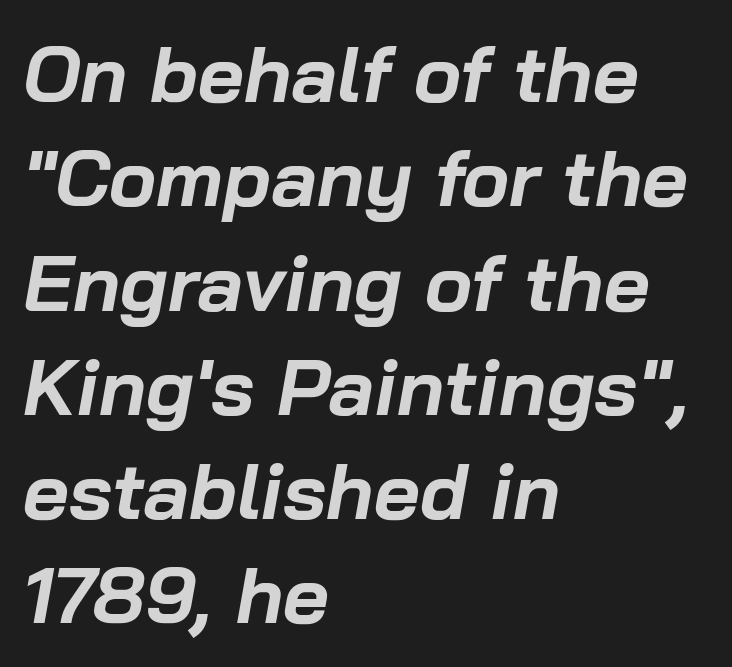
The image shows 79 px bold type, italic (leaning right); set left-aligned, normal line spacing (1.32x), normal letter spacing, not underlined; low stroke contrast and a medium x-height.
